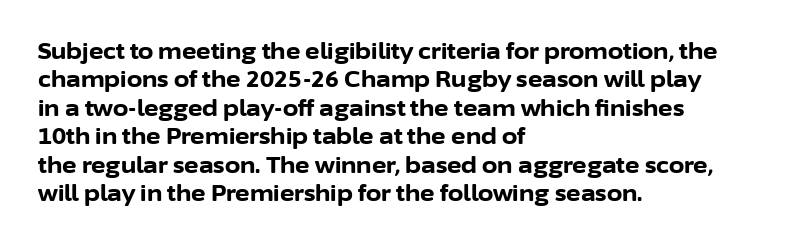
Q: Is the text bold? A: Yes.
Q: Is the text italic (slanted)? A: No, it is upright.
Q: Is the text underlined? A: No.
Q: How is the paragraph aligned? A: Left-aligned.
Q: Is the spacing between letters normal or unusually wide? A: Normal.
Q: Is the spacing between lines tight, normal or loose? A: Normal.
